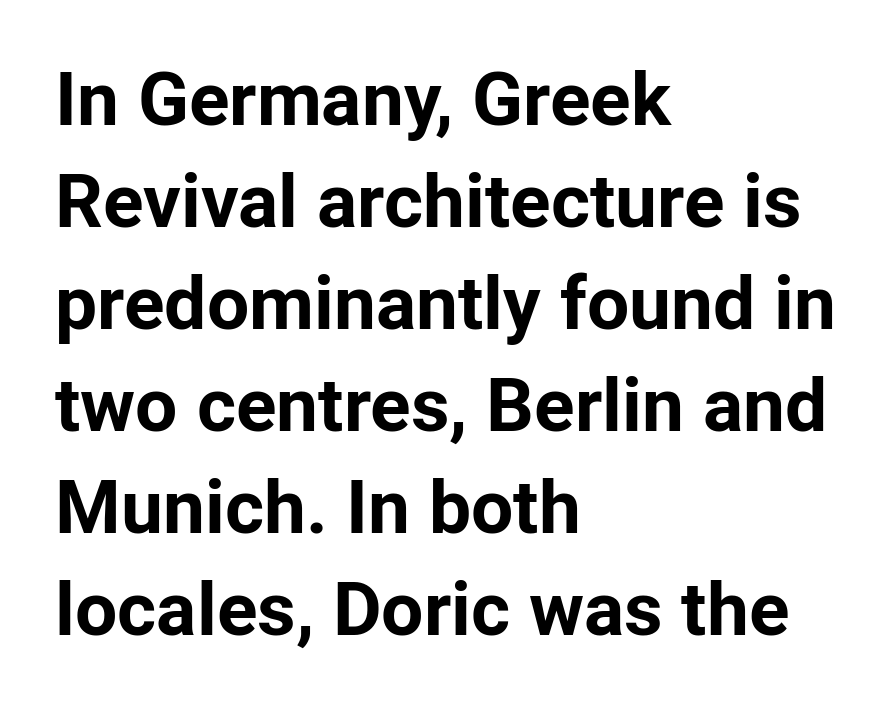
Standard letterfit; no display-style spreading of the glyphs. The space directly below the letters is spotless. A normal amount of white space separates one row of letters from the next. Proportional: the letters do not fall into vertical columns. The glyphs in this specimen are sans serif.
